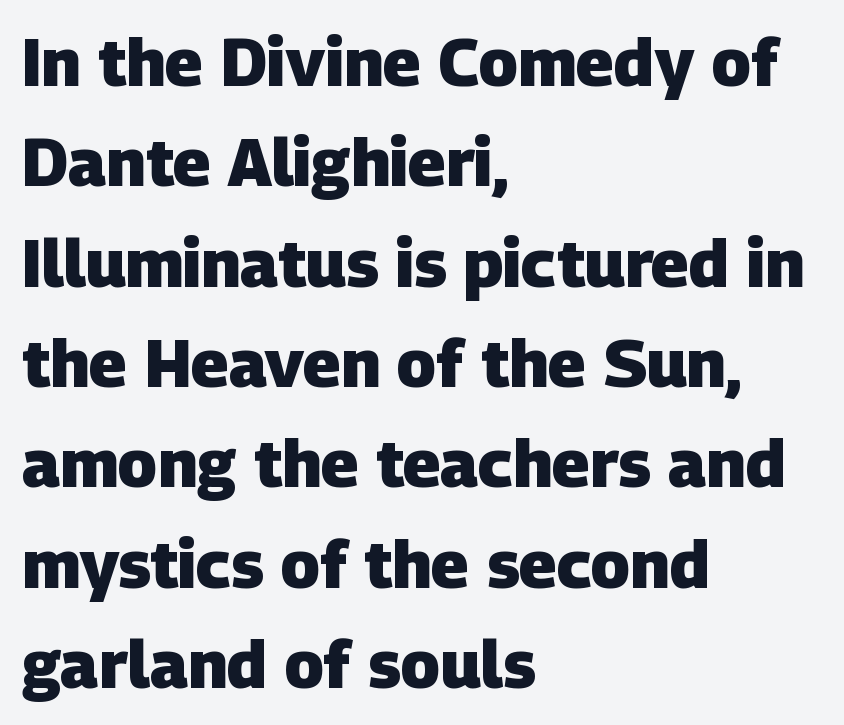
Q: Is the text bold? A: Yes.
Q: Is the typeface a serif or a sans-serif typeface? A: Sans-serif.
Q: Is the text underlined? A: No.
Q: How is the paragraph aligned? A: Left-aligned.
Q: Is the spacing between letters normal or unusually wide? A: Normal.
Q: Is the spacing between lines tight, normal or loose? A: Normal.
Q: Width (condensed, normal, or wide)? A: Normal.
Q: Stroke contrast? A: Low.
Q: x-height? A: Large.
Q: Monospaced? A: No.
